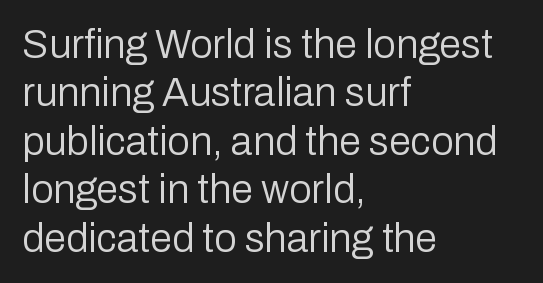
The image shows 40 px regular-weight sans-serif type, upright; set left-aligned, line spacing 1.21x, normal letter spacing, not underlined; low stroke contrast and a medium x-height.
